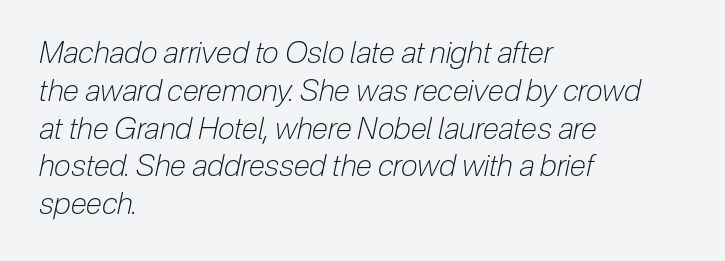
The image shows 30 px light, condensed type, italic (leaning right); set left-aligned, normal line spacing (1.26x), normal letter spacing, not underlined; low stroke contrast and a medium x-height.
